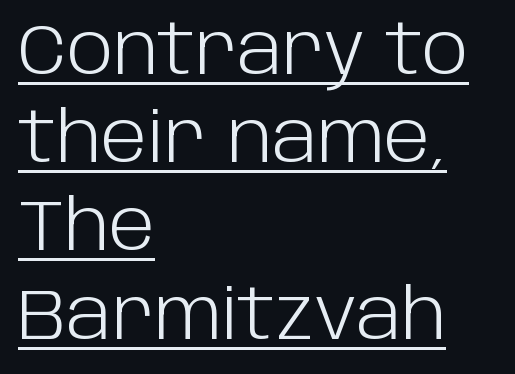
{"serif": "no", "italic": "no", "bold": "no", "weight": "light", "width": "normal", "stroke_contrast": "low", "x_height": "large", "monospaced": "no", "underline": "yes", "align": "left", "line_spacing": "normal", "line_spacing_ratio": 1.26, "letter_spacing": "normal", "letter_spacing_em": 0.0, "glyph_px": 70}
